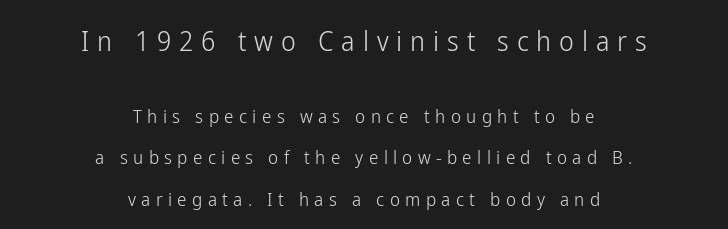
The rag falls on both sides of this text block equally. Here the glyphs are tracked loosely, breaking word shapes into spaced letters. A roman cut, with each character standing at attention. The glyphs in this specimen are sans serif. How would I describe the line gaps? Wide and relaxed.
